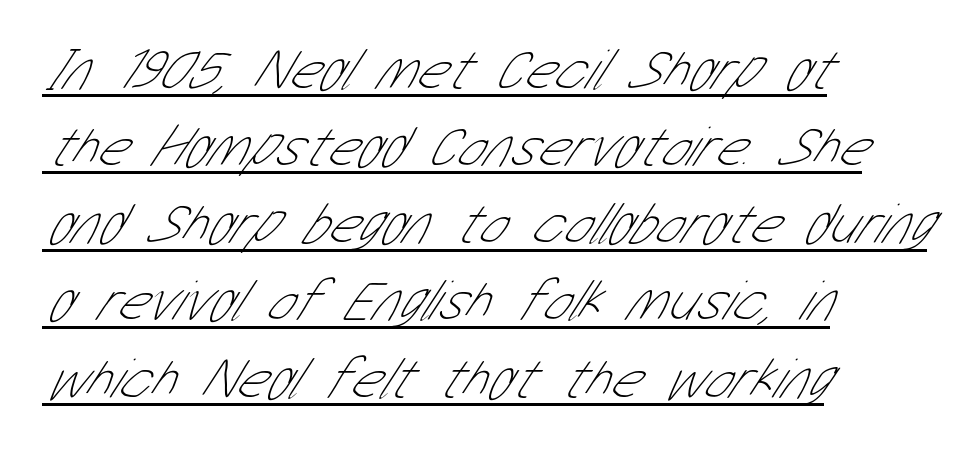
You can see a thin bar hugging the bottom of the glyphs. Is this a fixed-width face? No — the glyphs have proportional, varying widths. Observe the absence of serifs on each vertical stroke in this sample. No chunkiness to these letters — they're not bold. Look at the tracking — it's just the regular setting, nothing added. Whoever set this chose a conventional vertical rhythm.
